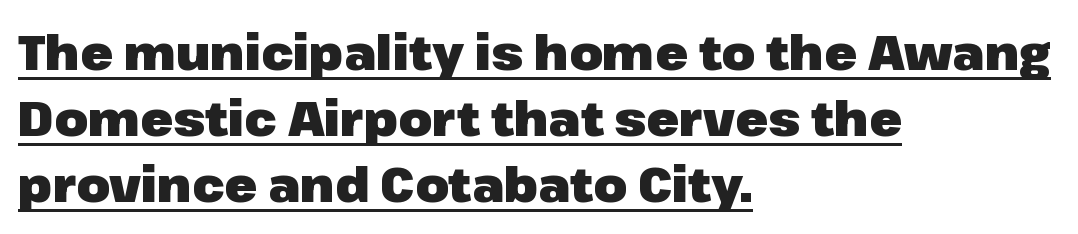
{"serif": "no", "italic": "no", "bold": "yes", "weight": "heavy", "width": "normal", "stroke_contrast": "low", "x_height": "medium", "monospaced": "no", "underline": "yes", "align": "left", "line_spacing": "normal", "line_spacing_ratio": 1.37, "letter_spacing": "normal", "letter_spacing_em": 0.0, "glyph_px": 48}
